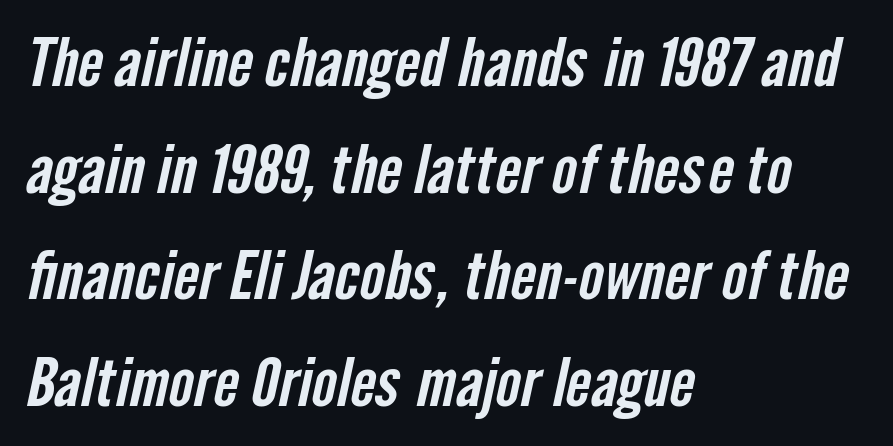
Q: Is the typeface a serif or a sans-serif typeface? A: Sans-serif.
Q: Is the text underlined? A: No.
Q: How is the paragraph aligned? A: Left-aligned.
Q: Is the spacing between letters normal or unusually wide? A: Normal.
Q: Is the spacing between lines tight, normal or loose? A: Normal.
Q: Width (condensed, normal, or wide)? A: Condensed.
Q: Stroke contrast? A: Low.
Q: x-height? A: Medium.
Q: Monospaced? A: No.
